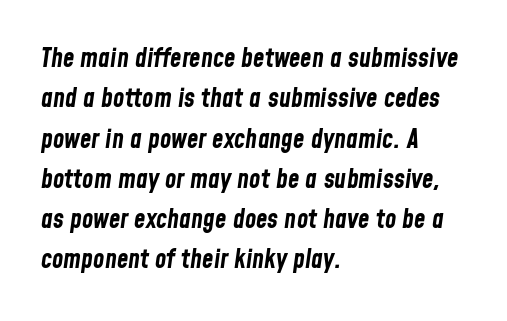
How are the letters spaced? Ordinarily, with no added tracking. Reading down the column, the eye jumps a familiar distance to each next line. Caption: bold face, heavy strokes. Typeset ragged right — the left edge is the straight one. Style check: oblique.
